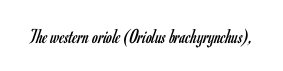
{"bold": "no", "underline": "no", "letter_spacing": "normal", "letter_spacing_em": 0.0, "glyph_px": 21}
